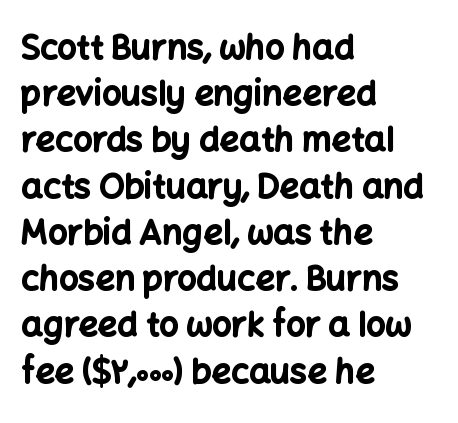
The vertical gap from one line to the next is medium. The rendering uses natural spacing where letterforms have individual widths. If you drew a line through each stem, it would be perfectly vertical. The passage shown has conventional tracking throughout. Lines of text with bare space underneath. To sum up the face: it is a sans, with no serifs.
